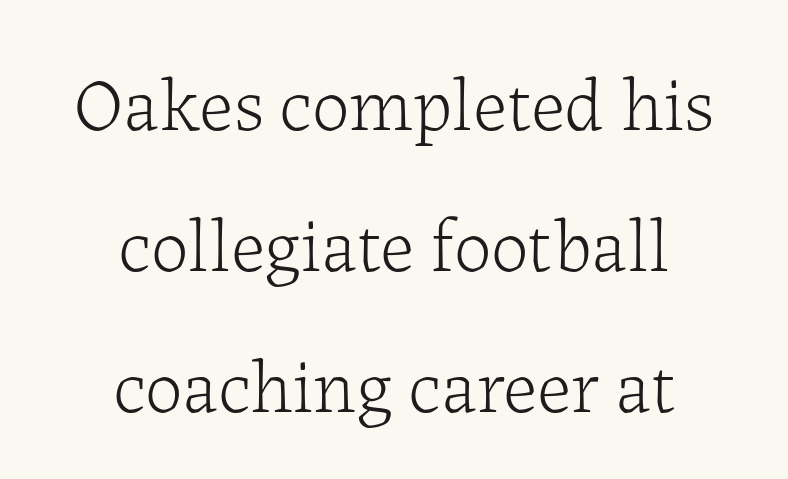
The image shows 75 px light serif type, upright; set centered, line spacing 1.88x, normal letter spacing, not underlined; low stroke contrast and a medium x-height.
